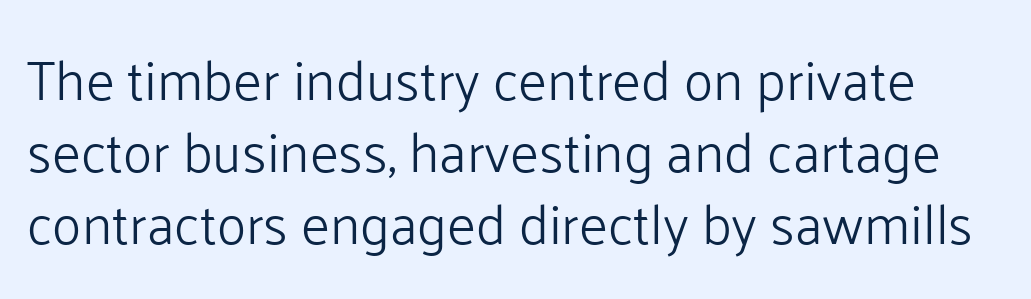
Notice how the stems are strictly vertical — no italics here. Is this a fixed-width face? No — the glyphs have proportional, varying widths. Short note: letters normally spaced. The line-height multiplier appears to be the usual default.
